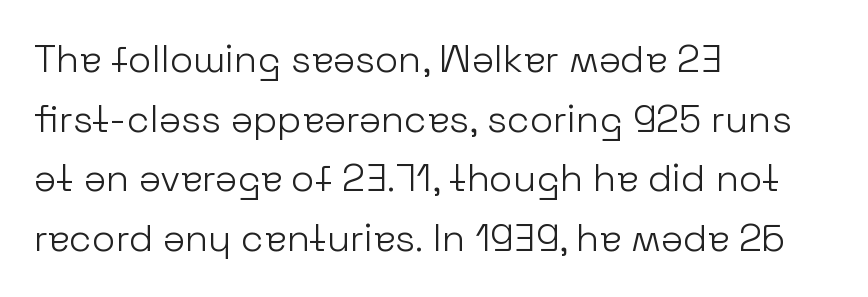
The face used here is proportionally spaced, like ordinary book or web type. The strokes are not fattened; the text isn't bold. The letterforms sit shoulder to shoulder at normal distance. Line beginnings align vertically; line endings do not. Italic: no, the glyphs are upright roman. Interline gaps are of average width in this sample.
